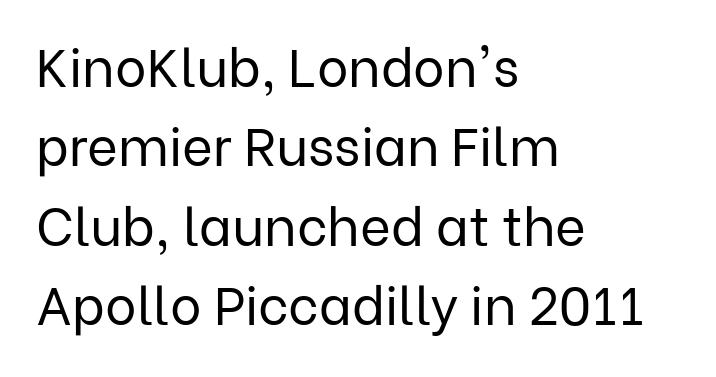
Q: Is the text bold? A: No.
Q: Is the text italic (slanted)? A: No, it is upright.
Q: Is the typeface a serif or a sans-serif typeface? A: Sans-serif.
Q: Is the text underlined? A: No.
Q: How is the paragraph aligned? A: Left-aligned.
Q: Is the spacing between letters normal or unusually wide? A: Normal.
Q: Is the spacing between lines tight, normal or loose? A: Normal.
Q: Width (condensed, normal, or wide)? A: Normal.
Q: Stroke contrast? A: Low.
Q: x-height? A: Medium.
Q: Monospaced? A: No.
